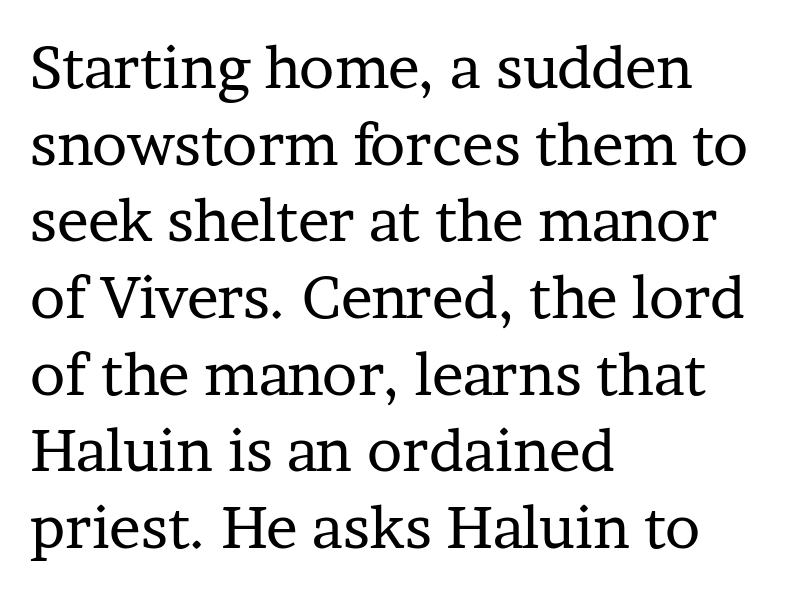
The glyphs in this specimen are seriffed. Baseline-to-baseline distance is the conventional proportion of letter height. Bold? No — there's no thickening of the strokes. Note the varied advance widths — an 'i' is clearly narrower than an 'm'.
